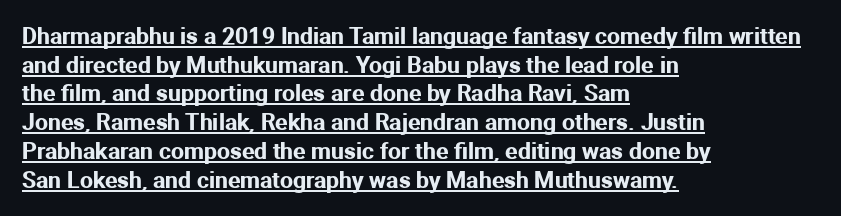
If you measured baseline to baseline, you'd find a middling distance. Decoration check: the copy is underlined. A student would call this left alignment; a typographer would say flush left, rag right. The type is set solid horizontally, with unmodified tracking. You can tell it's not italic because the verticals are truly vertical.
